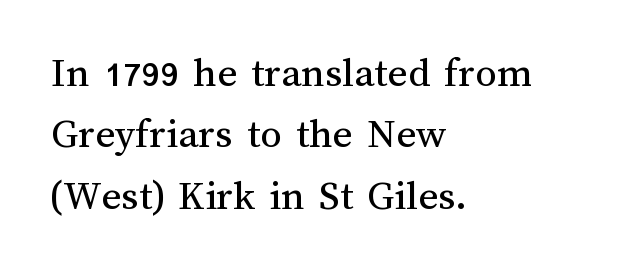
The image shows 43 px regular-weight type, upright; set left-aligned, normal line spacing (1.43x), normal letter spacing, not underlined; medium stroke contrast and a medium x-height.
